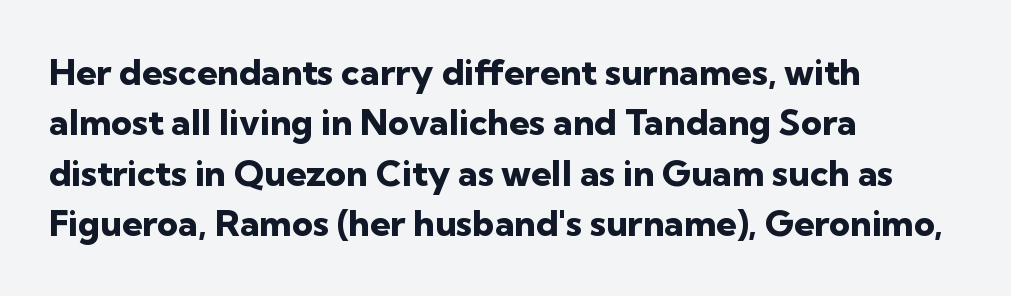
Evenly set lines give the paragraph a standard silhouette. A classic flush-left, rag-right setting is used for this passage. Font category for this specimen: sans-serif. Nope, not italic — everything's standing straight. In terms of weight, the rendering is a true, heavy bold. The letterforms sit shoulder to shoulder at normal distance.
